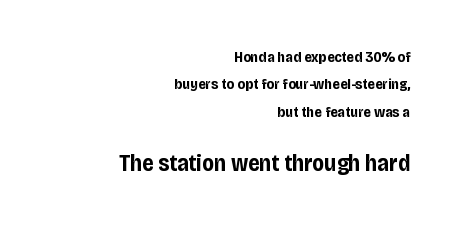
All the whitespace from short lines collects on the left. Which of the two is more prominent by size? The second, at the bottom. Only glyphs here, with clear space below each row. How heavy is the stroke? Heavy — this is a bold. Here the glyphs are tracked normally, forming tight word shapes.
